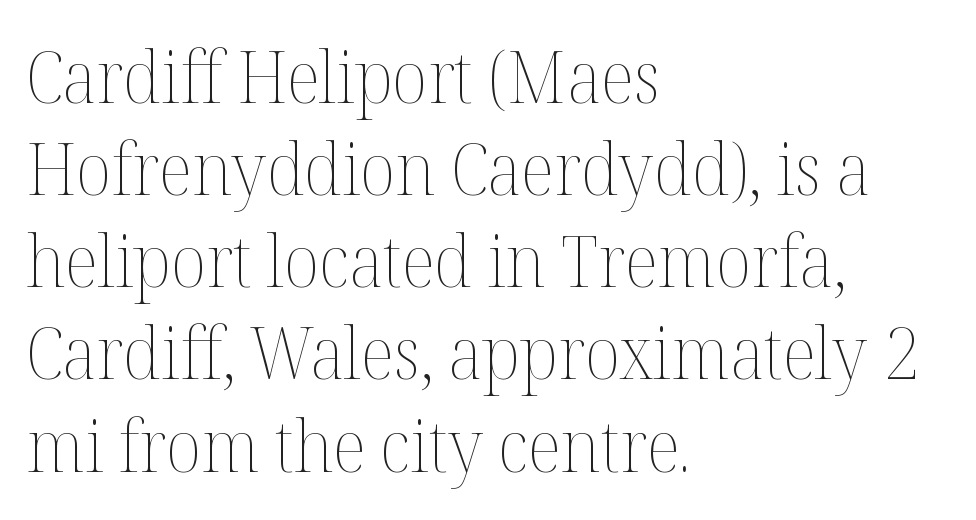
Q: Is the text bold? A: No.
Q: Is the text italic (slanted)? A: No, it is upright.
Q: Is the text underlined? A: No.
Q: How is the paragraph aligned? A: Left-aligned.
Q: Is the spacing between letters normal or unusually wide? A: Normal.
Q: Is the spacing between lines tight, normal or loose? A: Normal.
Q: Width (condensed, normal, or wide)? A: Normal.
Q: Stroke contrast? A: Medium.
Q: x-height? A: Medium.
Q: Monospaced? A: No.
